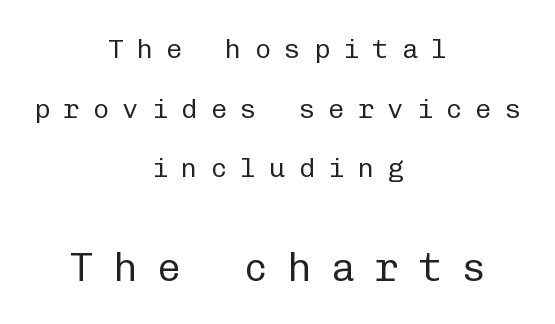
{"serif": "no", "italic": "no", "bold": "no", "weight": "regular", "width": "normal", "stroke_contrast": "low", "x_height": "medium", "monospaced": "yes", "underline": "no", "align": "center", "line_spacing": "loose", "line_spacing_ratio": 2.21, "letter_spacing": "wide", "letter_spacing_em": 0.49, "larger_block": "second", "size_ratio": 1.48, "glyph_px": 40}
